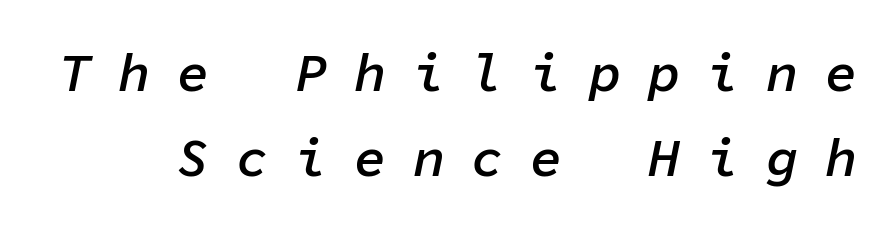
The image shows 54 px semibold type, italic (leaning right), monospaced; set normal line spacing (1.58x), unusually wide letter spacing (+0.49 em), not underlined; low stroke contrast and a medium x-height.
